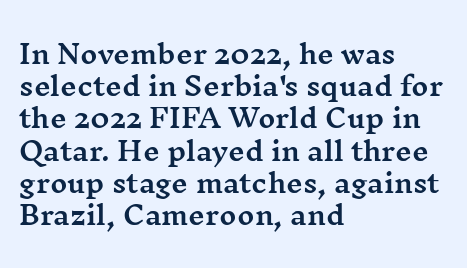
{"italic": "no", "underline": "no", "align": "left", "line_spacing_ratio": 1.24, "letter_spacing": "normal", "letter_spacing_em": 0.0, "glyph_px": 26}
